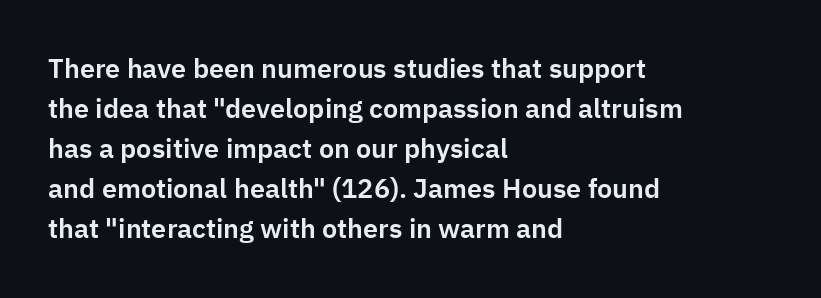
The image shows 27 px text type, upright; set left-aligned, normal line spacing (1.48x), normal letter spacing, not underlined.
